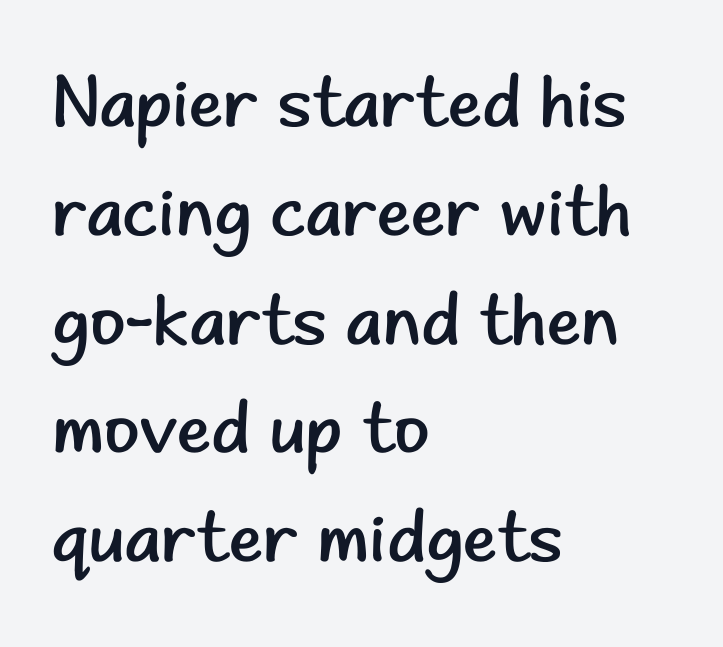
It's the straight-up-and-down kind of type. Serifs: no, the terminals of the letterforms are clean. The gap between lines stays unmarked. The face looks like a standard text weight, possibly lighter. Here the designer chose a conventional face with non-uniform glyph widths.
